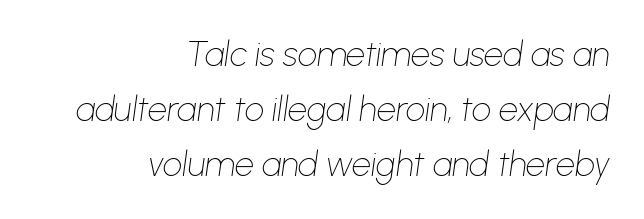
The rendering anchors every line to the right-hand side. The passage shown is not underscored anywhere. Rendered with sloped, italic letterforms. The horizontal fit of the characters is conventional and even. Is the stroke heavy? The answer is a plain regular-or-lighter. This sample keeps an unexceptional amount of space between lines.
